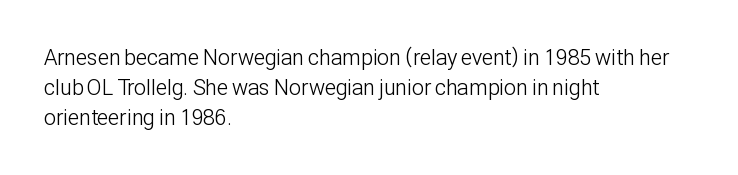
Reading down the column, the eye jumps a familiar distance to each next line. Left-aligned paragraph, ragged on the right. Check under the words: just untouched page. Nope, not italic — everything's standing straight.
